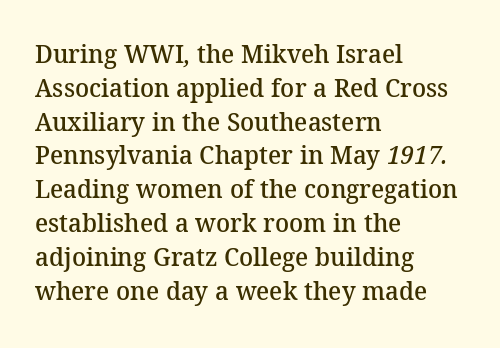
{"bold": "semi", "underline": "no", "align": "left", "line_spacing": "normal", "line_spacing_ratio": 1.3, "letter_spacing": "normal", "letter_spacing_em": 0.0, "glyph_px": 26}
